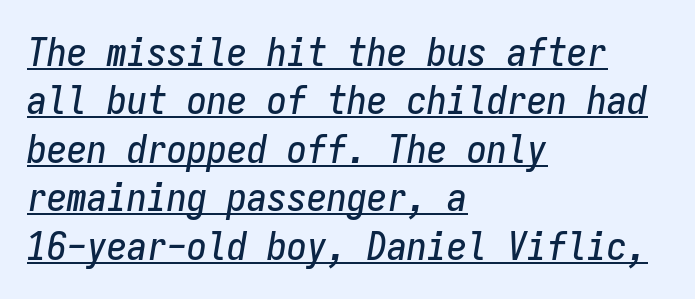
The image shows 40 px condensed type, italic (leaning right), monospaced; set left-aligned, line spacing 1.21x, normal letter spacing, underlined; low stroke contrast and a medium x-height.
